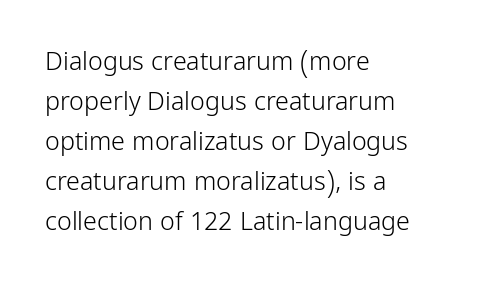
{"italic": "no", "bold": "no", "underline": "no", "align": "left", "line_spacing": "normal", "line_spacing_ratio": 1.6, "letter_spacing": "normal", "letter_spacing_em": 0.0, "glyph_px": 25}
